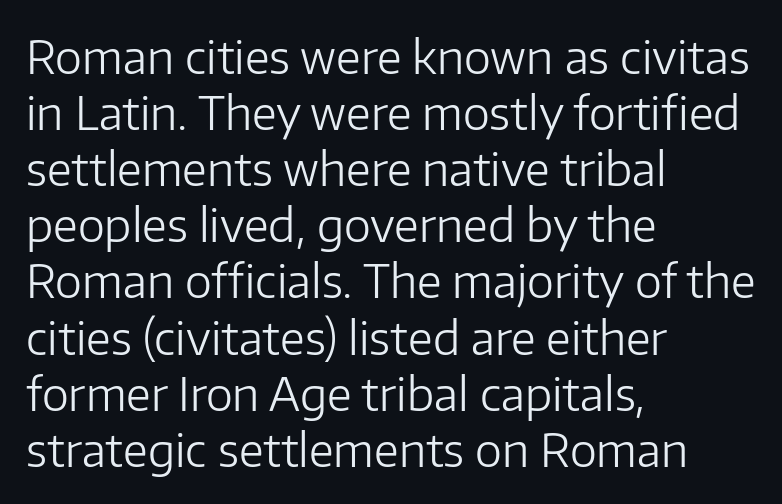
Character widths vary here, with narrow letters taking less room than wide ones. Which margin do the lines hug? The left one — the right edge is uneven. Serifs: no, the terminals of the letterforms are clean. The passage shown has conventional tracking throughout.
